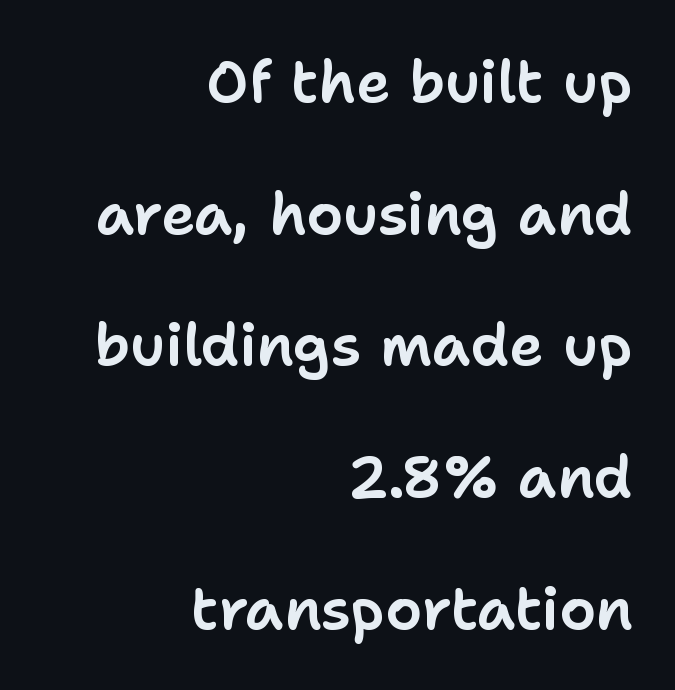
The image shows 58 px sans-serif type, upright; set right-aligned, loose line spacing (2.27x), normal letter spacing, not underlined; low stroke contrast and a medium x-height.
